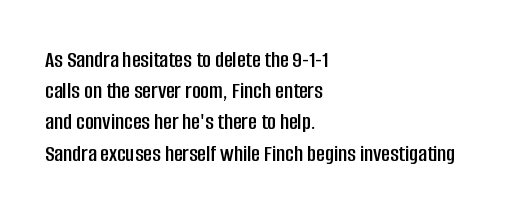
{"italic": "no", "underline": "no", "align": "left", "line_spacing": "normal", "line_spacing_ratio": 1.3, "letter_spacing": "normal", "letter_spacing_em": 0.0, "glyph_px": 24}
